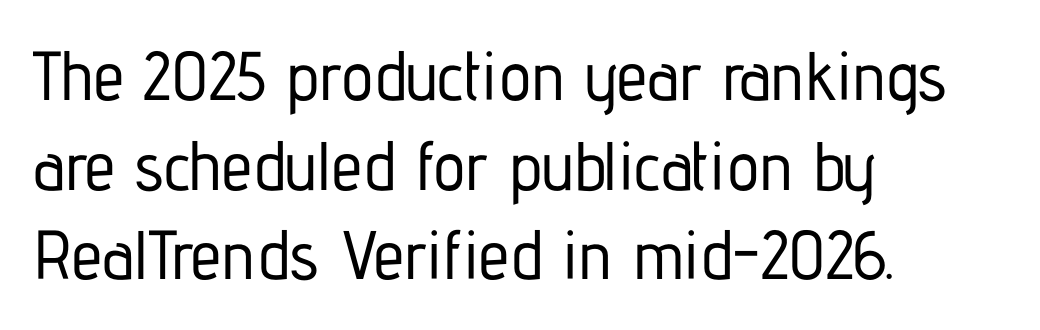
All the whitespace from short lines collects on the right. A typesetter would label this face a sans. The letters sit at their default tracking, neither squeezed nor spread. If you drew a line through each stem, it would be perfectly vertical.
